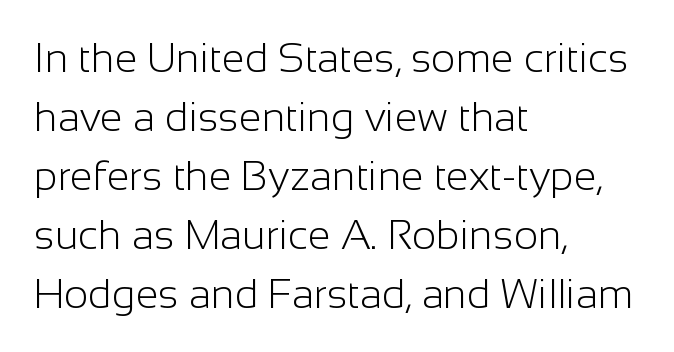
Q: Is the text bold? A: No.
Q: Is the text italic (slanted)? A: No, it is upright.
Q: Is the typeface a serif or a sans-serif typeface? A: Sans-serif.
Q: Is the text underlined? A: No.
Q: How is the paragraph aligned? A: Left-aligned.
Q: Is the spacing between letters normal or unusually wide? A: Normal.
Q: Is the spacing between lines tight, normal or loose? A: Normal.
Q: Width (condensed, normal, or wide)? A: Normal.
Q: Stroke contrast? A: Low.
Q: x-height? A: Medium.
Q: Monospaced? A: No.
